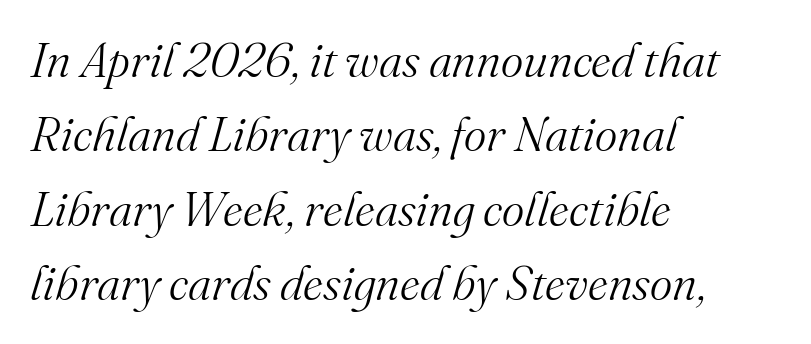
The rendering anchors every line to the left-hand side. Beneath every word, the page is bare. You could not count columns in this text — the font is proportionally spaced. The typography opts for an oblique posture over an upright one.
